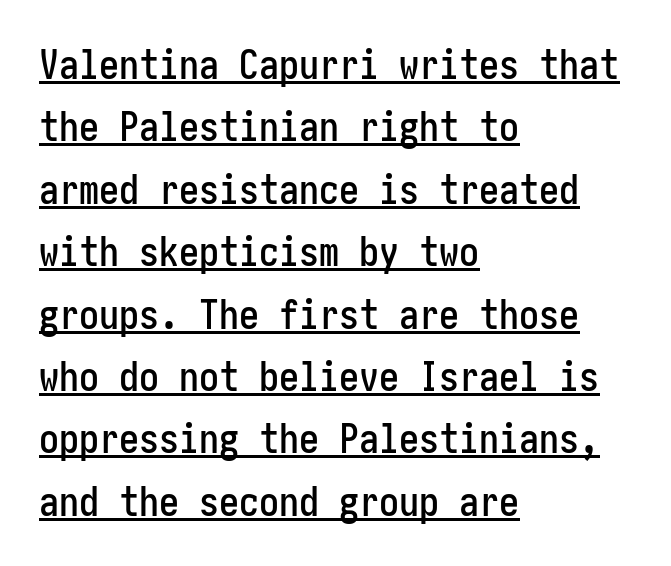
Q: Is the text italic (slanted)? A: No, it is upright.
Q: Is the typeface a serif or a sans-serif typeface? A: Sans-serif.
Q: Is the text underlined? A: Yes.
Q: How is the paragraph aligned? A: Left-aligned.
Q: Is the spacing between letters normal or unusually wide? A: Normal.
Q: Is the spacing between lines tight, normal or loose? A: Normal.
Q: Width (condensed, normal, or wide)? A: Condensed.
Q: Stroke contrast? A: Low.
Q: x-height? A: Medium.
